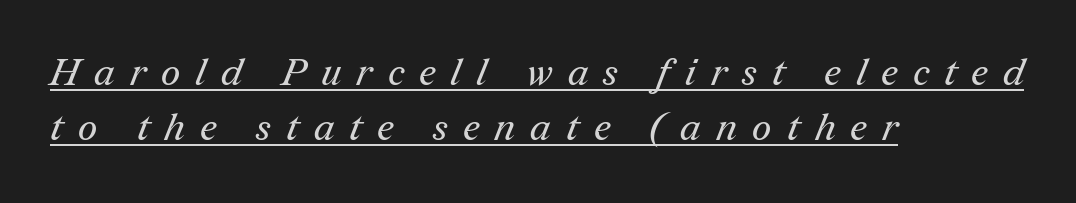
Q: Is the text bold? A: No.
Q: Is the typeface a serif or a sans-serif typeface? A: Serif.
Q: Is the text underlined? A: Yes.
Q: How is the paragraph aligned? A: Left-aligned.
Q: Is the spacing between letters normal or unusually wide? A: Unusually wide.
Q: Is the spacing between lines tight, normal or loose? A: Normal.
Q: Width (condensed, normal, or wide)? A: Normal.
Q: Stroke contrast? A: Medium.
Q: x-height? A: Medium.
Q: Monospaced? A: No.
